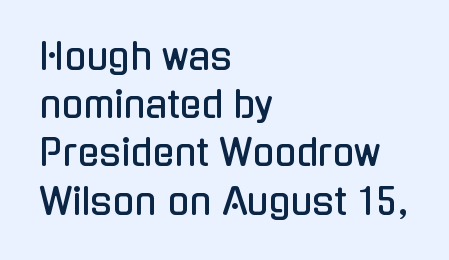
{"serif": "no", "italic": "no", "width": "condensed", "stroke_contrast": "low", "x_height": "medium", "monospaced": "no", "underline": "no", "align": "left", "line_spacing": "normal", "line_spacing_ratio": 1.34, "letter_spacing": "normal", "letter_spacing_em": 0.0, "glyph_px": 36}
